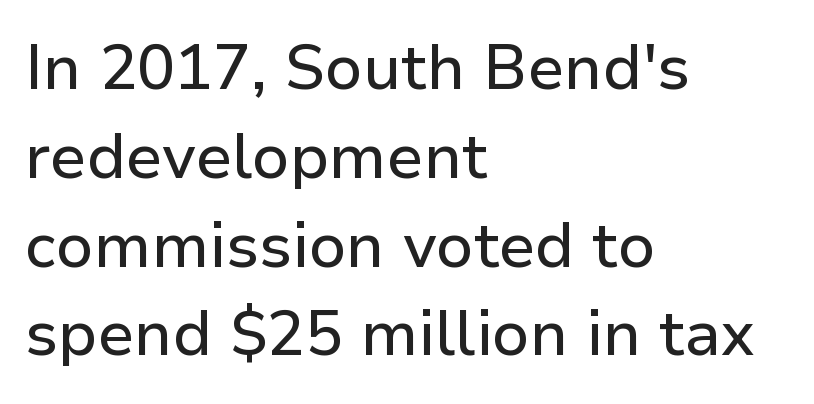
Note: no serifs on the glyphs. This sample has the flowing, uneven cadence of proportional lettering. A normal amount of white space separates one row of letters from the next. This is the regular roman posture of the typeface. A bare baseline throughout the passage.
